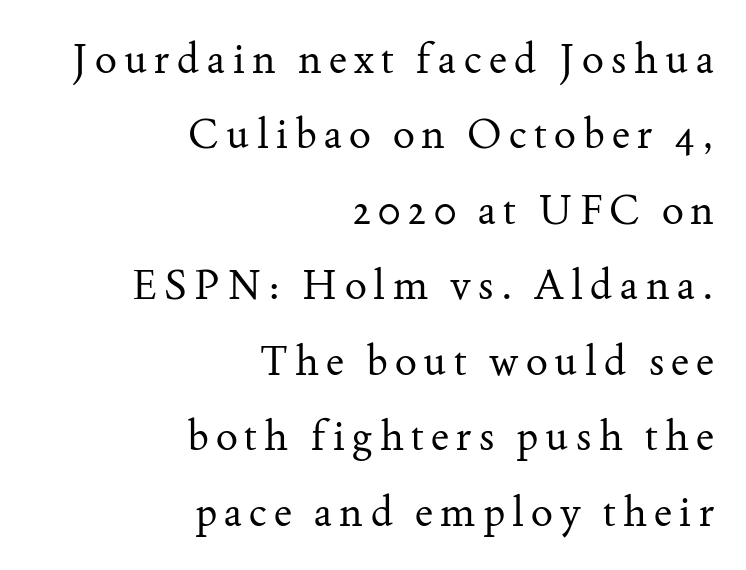
{"serif": "yes", "italic": "no", "bold": "no", "weight": "regular", "width": "normal", "stroke_contrast": "medium", "x_height": "small", "monospaced": "no", "underline": "no", "align": "right", "line_spacing_ratio": 1.84, "glyph_px": 41}
